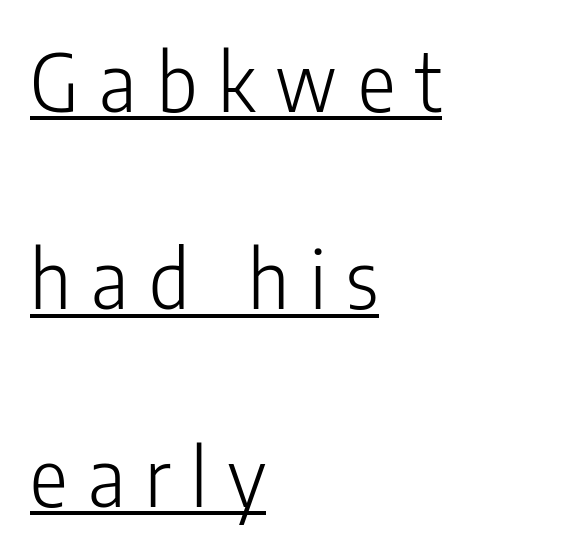
Q: Is the text bold? A: No.
Q: Is the text italic (slanted)? A: No, it is upright.
Q: Is the typeface a serif or a sans-serif typeface? A: Sans-serif.
Q: Is the text underlined? A: Yes.
Q: How is the paragraph aligned? A: Left-aligned.
Q: Is the spacing between letters normal or unusually wide? A: Unusually wide.
Q: Is the spacing between lines tight, normal or loose? A: Loose.
Q: Width (condensed, normal, or wide)? A: Condensed.
Q: Stroke contrast? A: Low.
Q: x-height? A: Medium.
Q: Monospaced? A: No.
